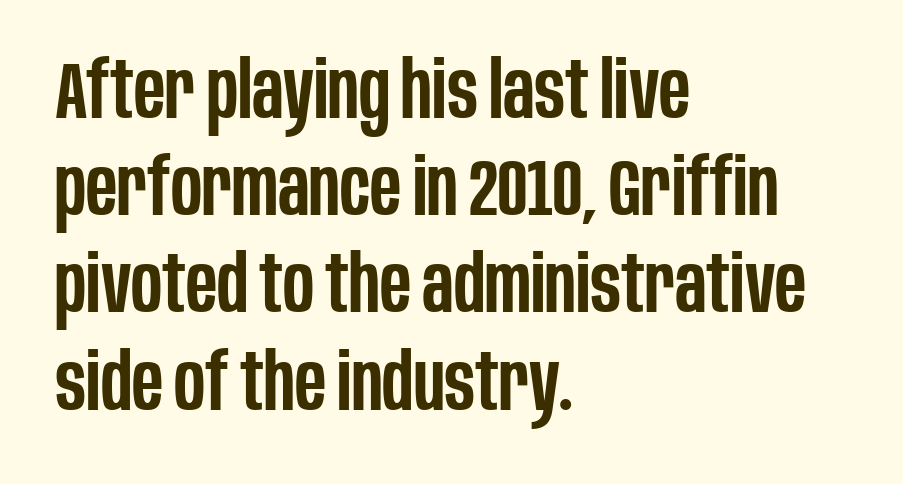
The image shows 79 px semibold, condensed sans-serif type, upright; set left-aligned, line spacing 1.23x, normal letter spacing, not underlined; low stroke contrast and a large x-height.
